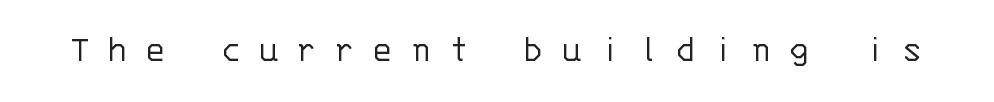
The image shows 39 px light sans-serif type, upright, monospaced; set unusually wide letter spacing (+0.43 em), not underlined; low stroke contrast and a large x-height.
